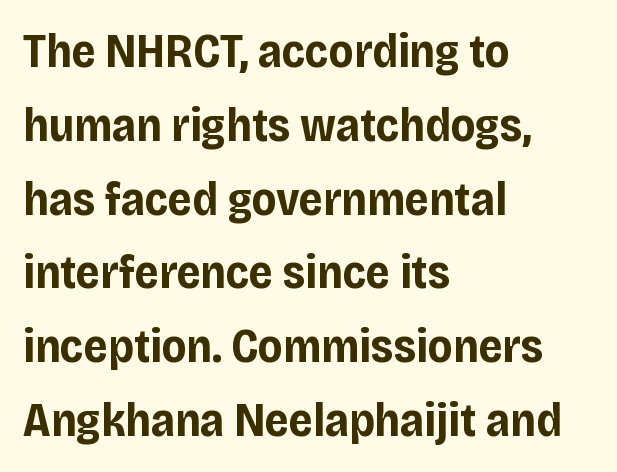
No extra tracking has been applied to these lines. These words are printed bold, with thick strokes throughout. Unlike a traditional serif, this face leaves its strokes unadorned. The lettering stays uniformly vertical, giving the passage a roman look.
